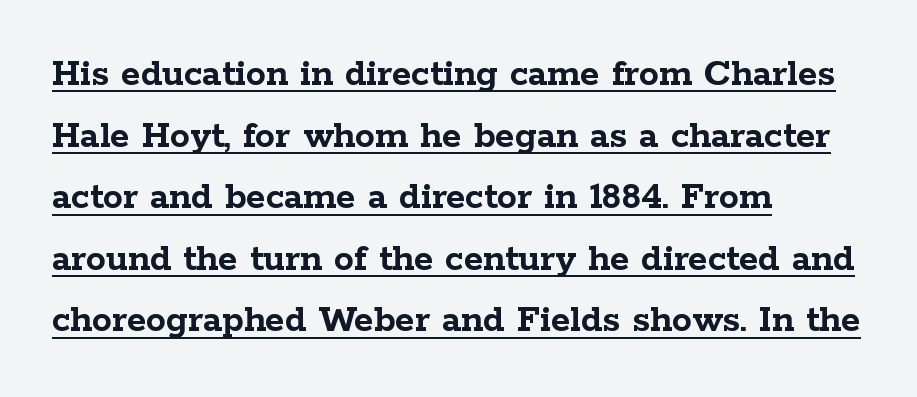
{"serif": "yes", "italic": "no", "bold": "yes", "weight": "semibold", "width": "wide", "stroke_contrast": "low", "x_height": "medium", "monospaced": "no", "underline": "yes", "align": "left", "line_spacing": "normal", "line_spacing_ratio": 1.54, "letter_spacing": "normal", "letter_spacing_em": 0.0, "glyph_px": 40}
